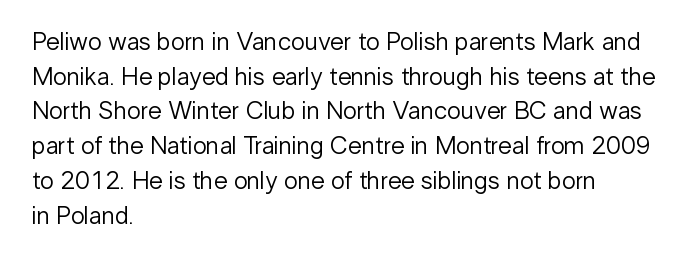
The letters stand straight up with perfectly vertical stems. The typesetter chose a ragged-right arrangement here. What's the leading like? Ordinary, nothing unusual. Nothing unusual about the tracking: characters are spaced as the font intends. Is the stroke heavy? The answer is a plain regular-or-lighter.
